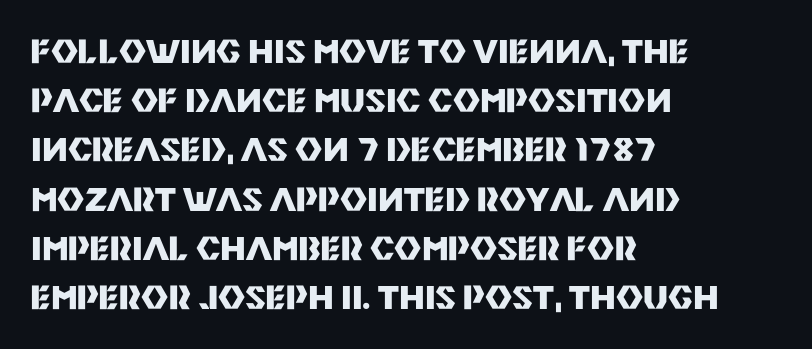
Q: Is the text bold? A: Yes.
Q: Is the text italic (slanted)? A: No, it is upright.
Q: Is the typeface a serif or a sans-serif typeface? A: Sans-serif.
Q: Is the text underlined? A: No.
Q: How is the paragraph aligned? A: Left-aligned.
Q: Is the spacing between letters normal or unusually wide? A: Normal.
Q: Is the spacing between lines tight, normal or loose? A: Normal.
Q: Width (condensed, normal, or wide)? A: Normal.
Q: Stroke contrast? A: Medium.
Q: x-height? A: Large.
Q: Monospaced? A: No.
